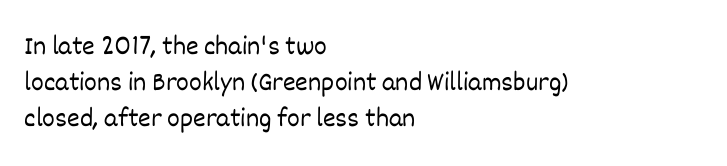
The image shows 27 px text type, upright; set left-aligned, normal line spacing (1.34x), normal letter spacing, not underlined.
